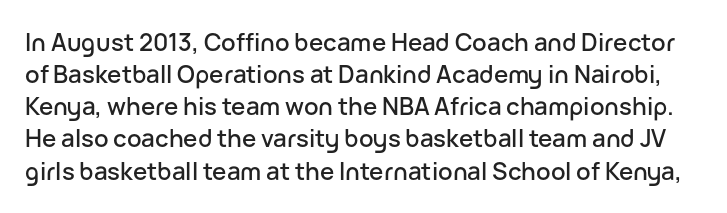
{"italic": "no", "underline": "no", "line_spacing": "normal", "line_spacing_ratio": 1.34, "letter_spacing": "normal", "letter_spacing_em": 0.0, "glyph_px": 24}
